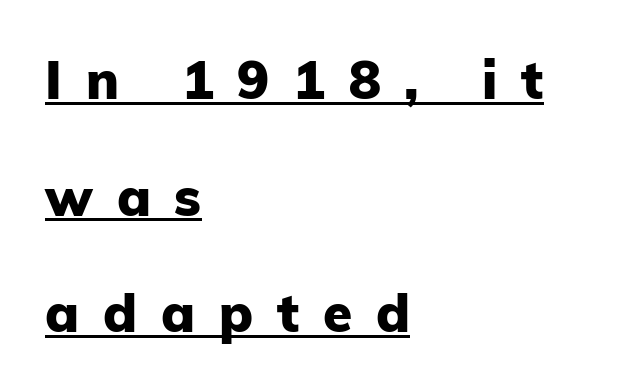
{"serif": "no", "italic": "no", "bold": "yes", "weight": "heavy", "width": "normal", "stroke_contrast": "low", "x_height": "medium", "monospaced": "no", "underline": "yes", "align": "left", "line_spacing": "loose", "line_spacing_ratio": 2.2, "letter_spacing": "wide", "letter_spacing_em": 0.45, "glyph_px": 53}
